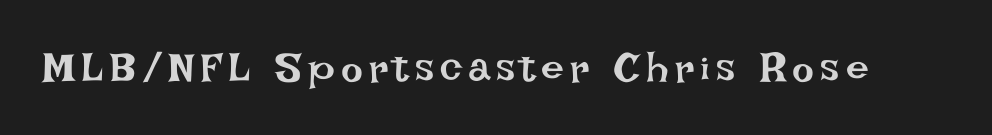
{"italic": "no", "bold": "no", "weight": "regular", "width": "normal", "stroke_contrast": "low", "x_height": "large", "monospaced": "no", "underline": "no", "glyph_px": 41}
